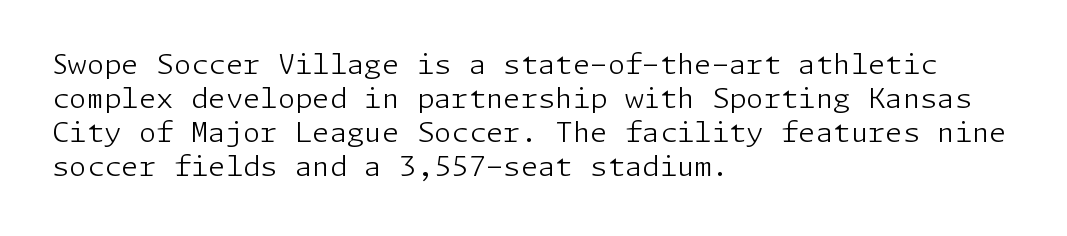
Q: Is the text bold? A: No.
Q: Is the text italic (slanted)? A: No, it is upright.
Q: Is the typeface a serif or a sans-serif typeface? A: Sans-serif.
Q: Is the text underlined? A: No.
Q: How is the paragraph aligned? A: Left-aligned.
Q: Is the spacing between letters normal or unusually wide? A: Normal.
Q: Width (condensed, normal, or wide)? A: Normal.
Q: Stroke contrast? A: Low.
Q: x-height? A: Medium.
